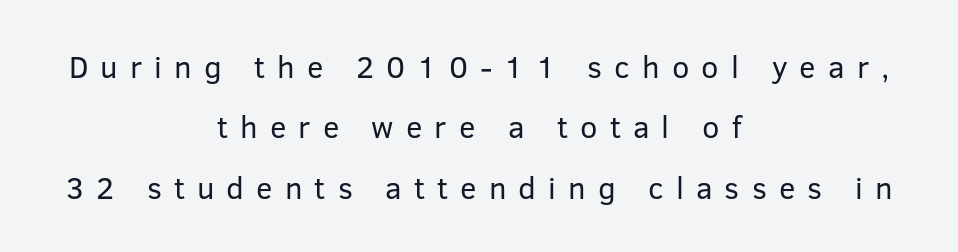
Q: Is the text bold? A: No.
Q: Is the text italic (slanted)? A: No, it is upright.
Q: Is the typeface a serif or a sans-serif typeface? A: Sans-serif.
Q: Is the text underlined? A: No.
Q: How is the paragraph aligned? A: Centered.
Q: Is the spacing between letters normal or unusually wide? A: Unusually wide.
Q: Is the spacing between lines tight, normal or loose? A: Loose.
Q: Width (condensed, normal, or wide)? A: Normal.
Q: Stroke contrast? A: Low.
Q: x-height? A: Medium.
Q: Monospaced? A: No.
